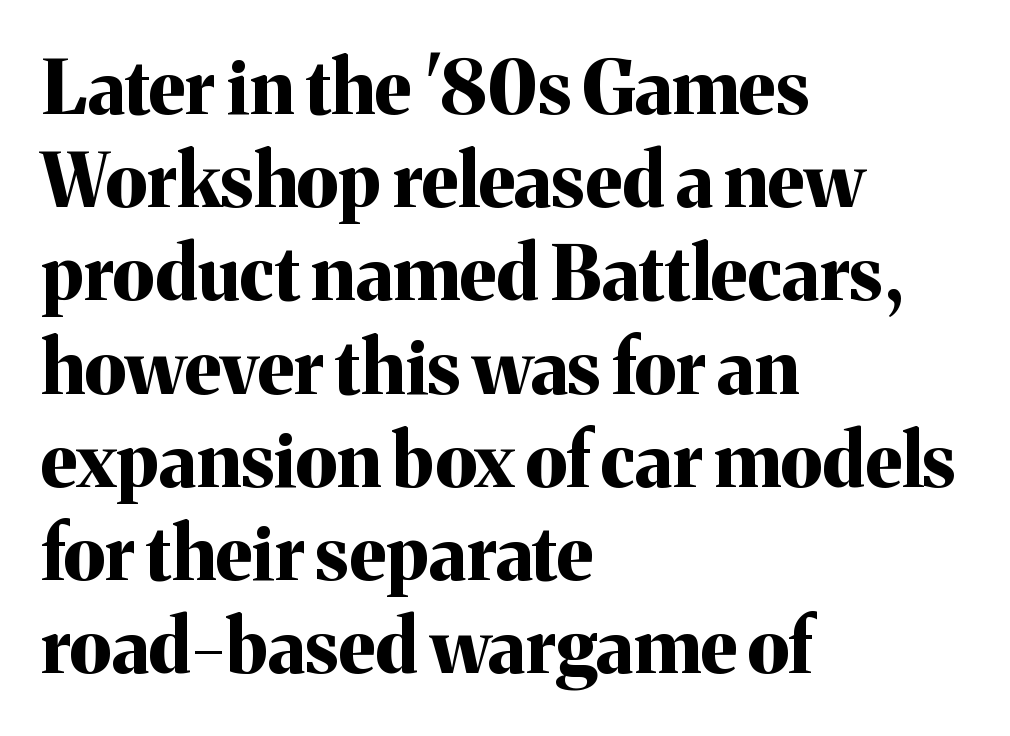
Q: Is the text bold? A: Yes.
Q: Is the text italic (slanted)? A: No, it is upright.
Q: Is the typeface a serif or a sans-serif typeface? A: Serif.
Q: Is the text underlined? A: No.
Q: How is the paragraph aligned? A: Left-aligned.
Q: Is the spacing between letters normal or unusually wide? A: Normal.
Q: Is the spacing between lines tight, normal or loose? A: Normal.
Q: Width (condensed, normal, or wide)? A: Normal.
Q: Stroke contrast? A: Medium.
Q: x-height? A: Medium.
Q: Monospaced? A: No.
